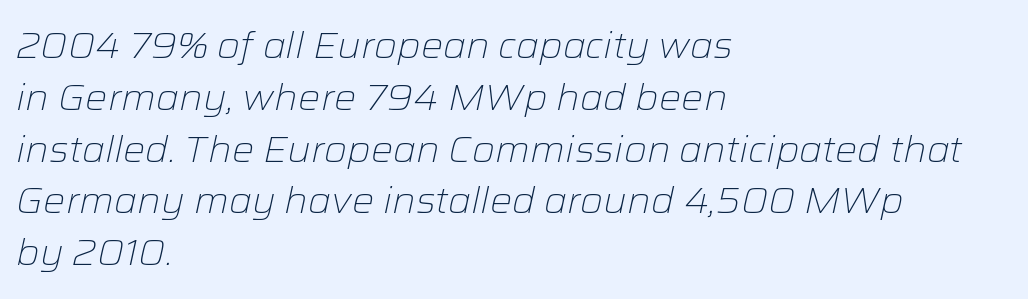
{"italic": "yes", "lean": "right", "slant_degrees": 12, "bold": "no", "weight": "light", "width": "normal", "stroke_contrast": "low", "x_height": "medium", "monospaced": "no", "underline": "no", "align": "left", "line_spacing": "normal", "line_spacing_ratio": 1.4, "letter_spacing": "normal", "letter_spacing_em": 0.0, "glyph_px": 37}
